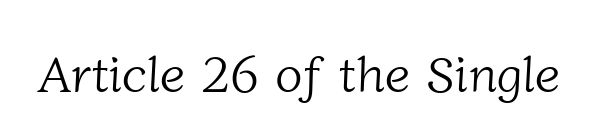
{"serif": "yes", "bold": "no", "weight": "light", "width": "normal", "stroke_contrast": "low", "x_height": "medium", "monospaced": "no", "underline": "no", "letter_spacing": "normal", "letter_spacing_em": 0.0, "glyph_px": 51}
